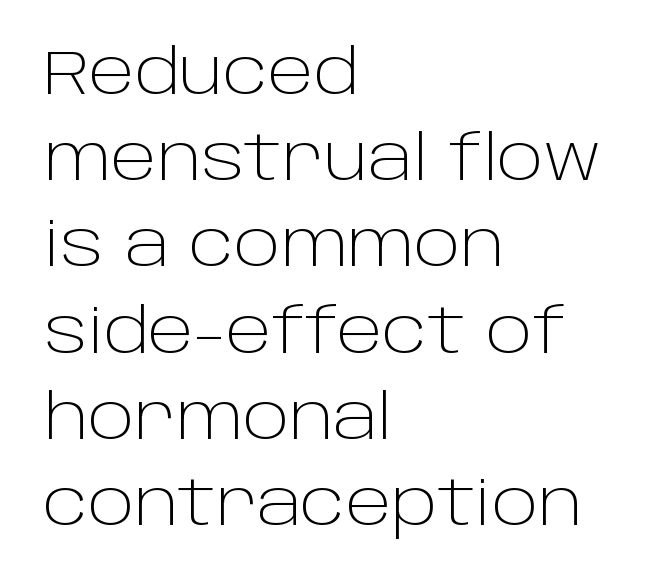
A typesetter would call this proportional, since set widths differ per character. The face looks like a standard text weight, possibly lighter. These lines sit exactly where default settings would place them. Is this a sans? Yes — the strokes have no serifs.
